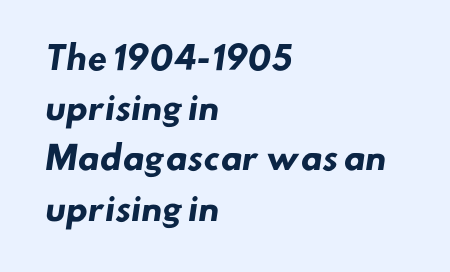
The image shows 32 px heavy sans-serif type; set left-aligned, normal line spacing (1.57x), normal letter spacing, not underlined; low stroke contrast and a small x-height.
